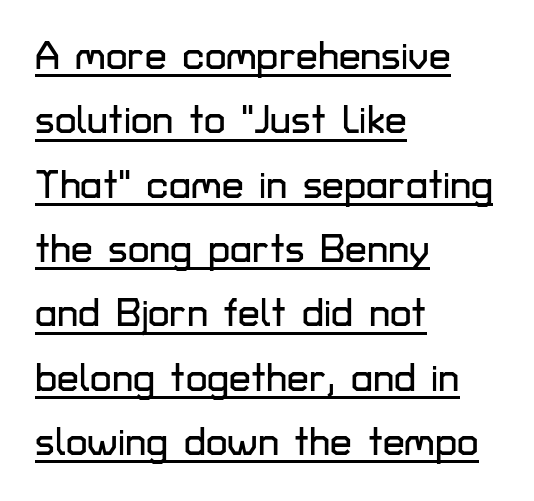
{"serif": "no", "italic": "no", "width": "normal", "stroke_contrast": "low", "x_height": "medium", "monospaced": "no", "underline": "yes", "align": "left", "line_spacing": "normal", "line_spacing_ratio": 1.65, "letter_spacing": "normal", "letter_spacing_em": 0.0, "glyph_px": 39}
